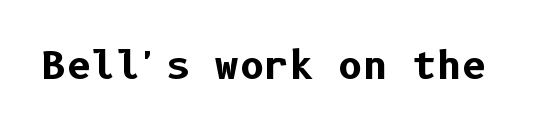
Q: Is the text bold? A: Yes.
Q: Is the text italic (slanted)? A: No, it is upright.
Q: Is the typeface a serif or a sans-serif typeface? A: Sans-serif.
Q: Is the text underlined? A: No.
Q: Is the spacing between letters normal or unusually wide? A: Normal.
Q: Width (condensed, normal, or wide)? A: Normal.
Q: Stroke contrast? A: Low.
Q: x-height? A: Medium.
